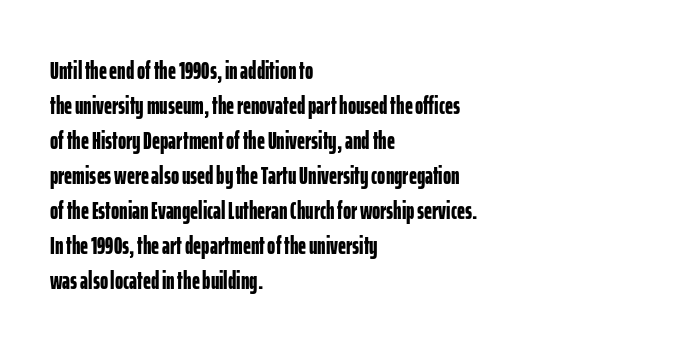
{"italic": "no", "bold": "yes", "underline": "no", "align": "left", "line_spacing": "normal", "line_spacing_ratio": 1.4, "letter_spacing": "normal", "letter_spacing_em": 0.0, "glyph_px": 25}
